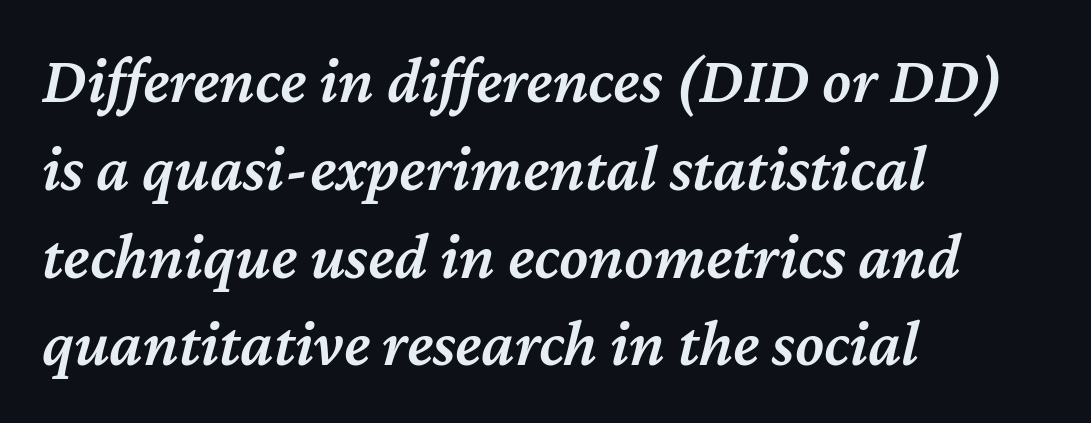
Q: Is the text bold? A: Semi-bold.
Q: Is the text italic (slanted)? A: Yes, it leans right by about 12 degrees.
Q: Is the text underlined? A: No.
Q: How is the paragraph aligned? A: Left-aligned.
Q: Is the spacing between letters normal or unusually wide? A: Normal.
Q: Is the spacing between lines tight, normal or loose? A: Normal.
Q: Width (condensed, normal, or wide)? A: Normal.
Q: Stroke contrast? A: Medium.
Q: x-height? A: Medium.
Q: Monospaced? A: No.
